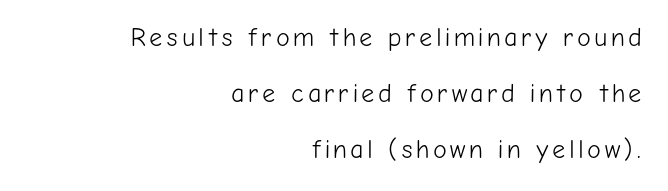
The setting favours the right margin, as signatures and pull-quotes sometimes do. Is this a heavy cut? Hardly; it is regular or lighter. These lines were composed using upright roman letters. Regarding leading, the lines here are spaced well apart.
